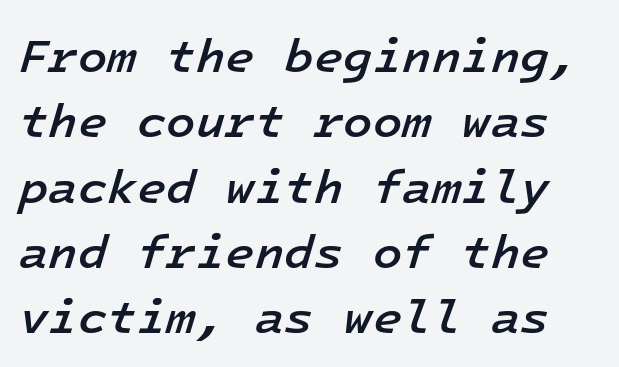
Glyph-to-glyph distance matches everyday printed text. These lines sit exactly where default settings would place them. The words here are not underlined. Set as a demibold, roughly 600 on the weight scale.
